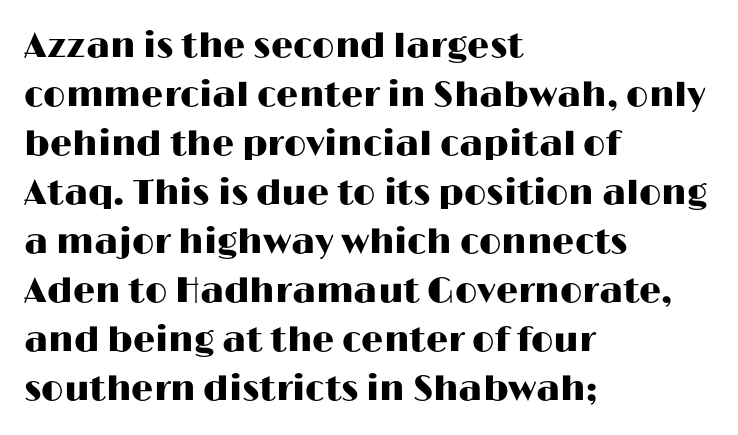
The image shows 35 px wide sans-serif type, upright; set left-aligned, normal line spacing (1.4x), normal letter spacing, not underlined; high stroke contrast and a medium x-height.
